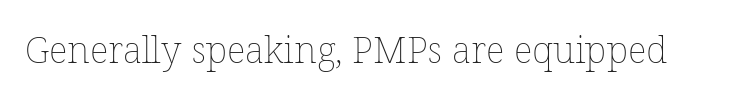
The image shows 37 px thin type, upright; set normal letter spacing, not underlined; low stroke contrast and a medium x-height.
